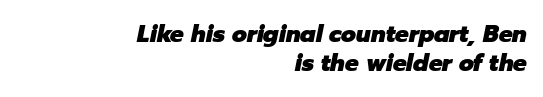
The image shows 23 px bold type, italic (leaning right); set right-aligned, normal line spacing (1.25x), normal letter spacing, not underlined.
